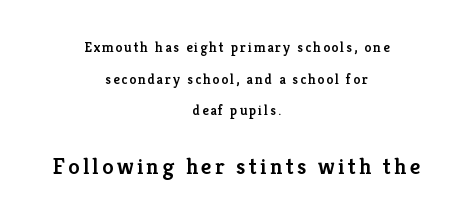
The image shows 23 px text type, upright; set centered, loose line spacing (2.26x), not underlined; the second (bottom) block is 1.64x larger.
